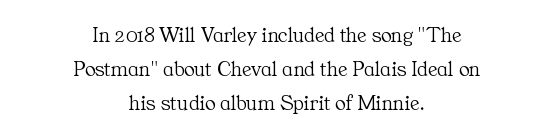
Words appear dense and cohesive because spacing is normal. Vertical strokes here are truly vertical. Horizontally, the lines are justified to the midpoint only. Letters rest on an invisible, unmarked baseline. Students, observe: this is what conventionally led text looks like.
